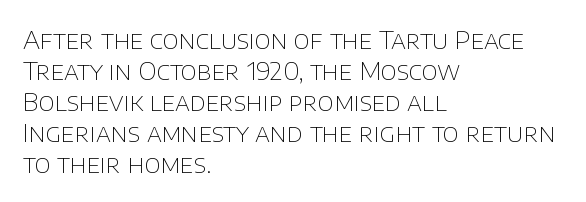
Q: Is the text bold? A: No.
Q: Is the text italic (slanted)? A: No, it is upright.
Q: Is the text underlined? A: No.
Q: How is the paragraph aligned? A: Left-aligned.
Q: Is the spacing between letters normal or unusually wide? A: Normal.
